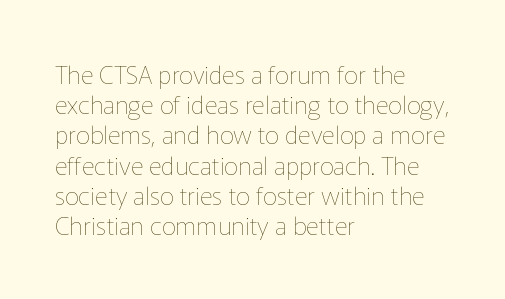
In terms of posture, this sample is upright. The rendering keeps characters at their native spacing. Caption: face not bold, strokes unweighted. The string is rendered with underlining switched off. Horizontal alignment here is leftward, the default for most running prose.
